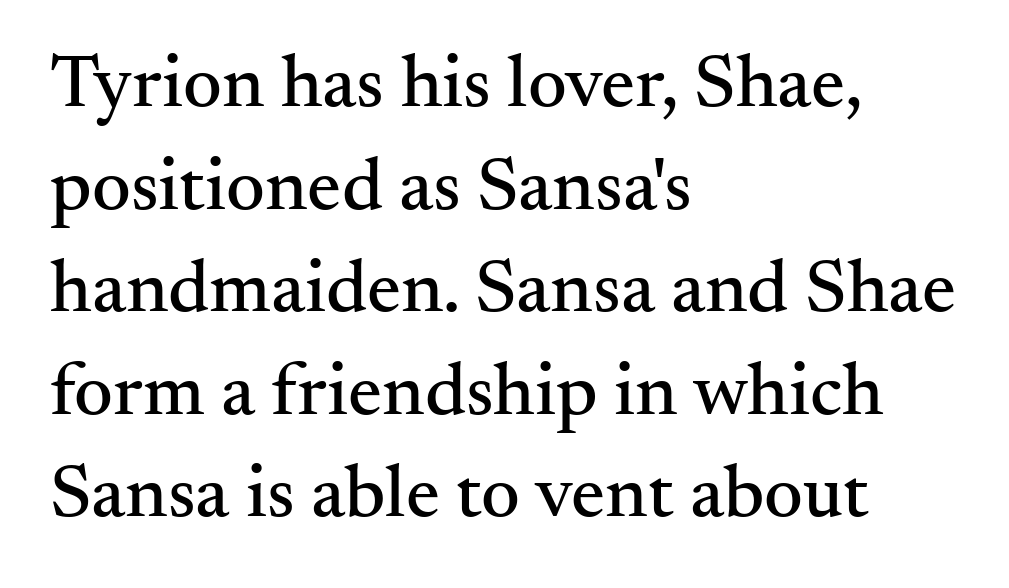
{"serif": "yes", "italic": "no", "width": "normal", "stroke_contrast": "medium", "x_height": "small", "monospaced": "no", "underline": "no", "align": "left", "line_spacing": "normal", "line_spacing_ratio": 1.35, "letter_spacing": "normal", "letter_spacing_em": 0.0, "glyph_px": 76}
